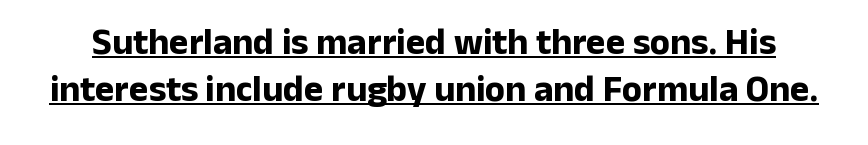
{"serif": "no", "italic": "no", "bold": "yes", "weight": "bold", "width": "normal", "stroke_contrast": "low", "x_height": "medium", "monospaced": "no", "underline": "yes", "line_spacing": "normal", "line_spacing_ratio": 1.28, "letter_spacing": "normal", "letter_spacing_em": 0.0, "glyph_px": 37}
